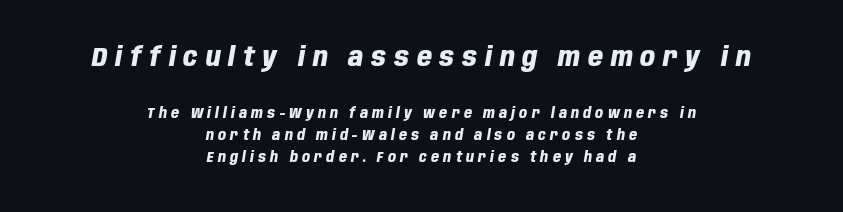
Q: Is the text bold? A: Yes.
Q: Is the text italic (slanted)? A: Yes, it leans right by about 10 degrees.
Q: Is the text underlined? A: No.
Q: How is the paragraph aligned? A: Centered.
Q: Is the spacing between letters normal or unusually wide? A: Unusually wide.
Q: Is the spacing between lines tight, normal or loose? A: Normal.
Q: Which block of text is set in a larger size, the first (top) or the second (bottom)? A: The first (top) one.
